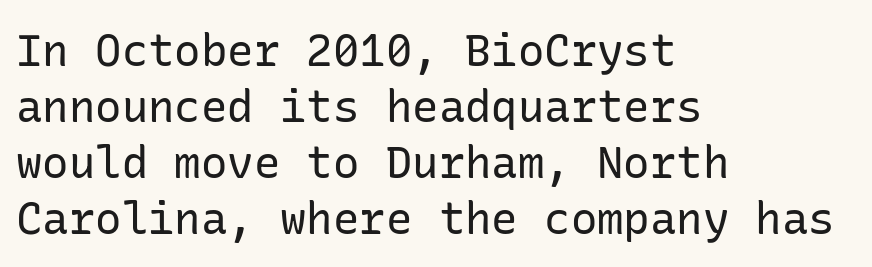
Q: Is the text bold? A: No.
Q: Is the text italic (slanted)? A: No, it is upright.
Q: Is the typeface a serif or a sans-serif typeface? A: Sans-serif.
Q: Is the text underlined? A: No.
Q: How is the paragraph aligned? A: Left-aligned.
Q: Is the spacing between letters normal or unusually wide? A: Normal.
Q: Is the spacing between lines tight, normal or loose? A: Normal.
Q: Width (condensed, normal, or wide)? A: Normal.
Q: Stroke contrast? A: Low.
Q: x-height? A: Medium.
